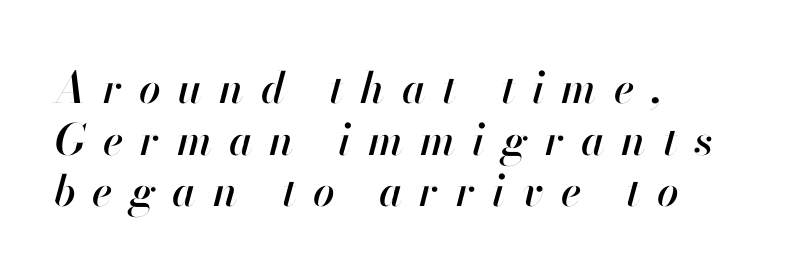
Tall strokes in this sample are angled rather than plumb. The passage shown has open, widely tracked lettering throughout. This rendering features lettering with no underline. The text block is weighted toward the left margin, trailing off unevenly rightward. The face used here is proportionally spaced, like ordinary book or web type.
